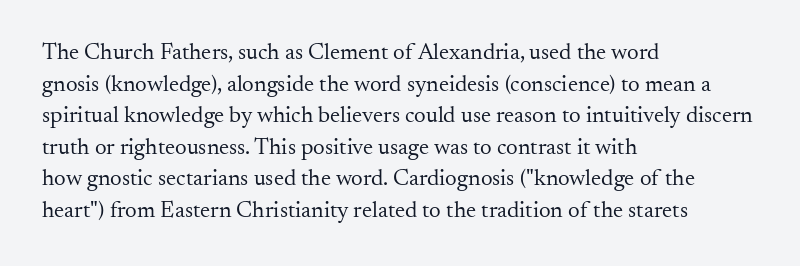
The image shows 23 px text type, upright; set left-aligned, normal line spacing (1.37x), normal letter spacing, not underlined.
